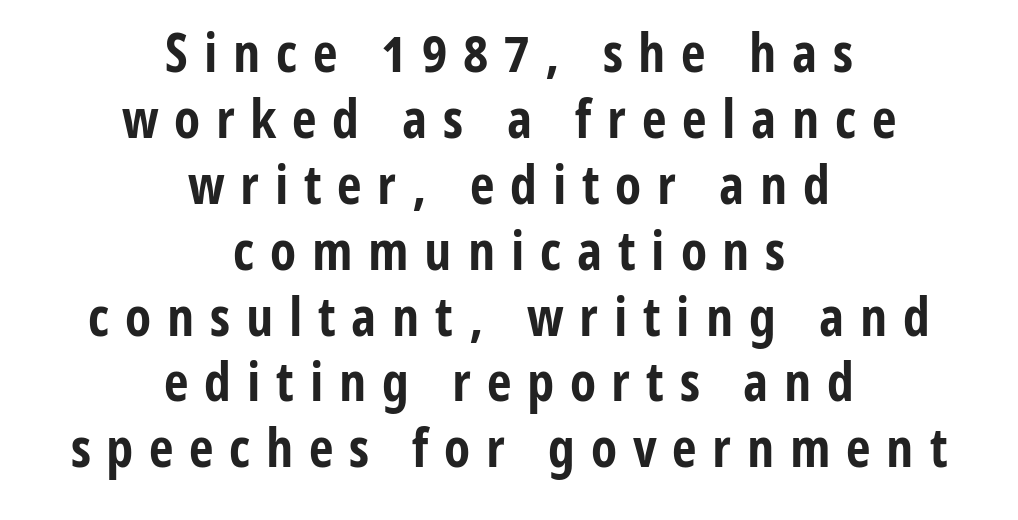
Q: Is the text bold? A: Yes.
Q: Is the text italic (slanted)? A: No, it is upright.
Q: Is the typeface a serif or a sans-serif typeface? A: Sans-serif.
Q: Is the text underlined? A: No.
Q: How is the paragraph aligned? A: Centered.
Q: Is the spacing between letters normal or unusually wide? A: Unusually wide.
Q: Width (condensed, normal, or wide)? A: Condensed.
Q: Stroke contrast? A: Low.
Q: x-height? A: Medium.
Q: Monospaced? A: No.
